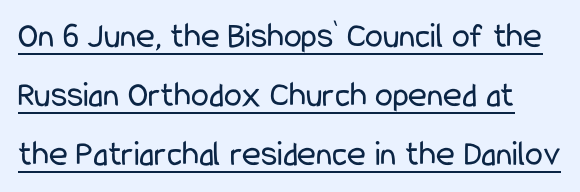
A typesetter would call this proportional, since set widths differ per character. Upright lettering throughout. A typesetter would call this zero additional tracking. The face looks like a standard text weight, possibly lighter.
